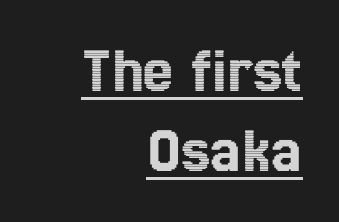
Q: Is the text italic (slanted)? A: No, it is upright.
Q: Is the text underlined? A: Yes.
Q: How is the paragraph aligned? A: Right-aligned.
Q: Is the spacing between letters normal or unusually wide? A: Normal.
Q: Width (condensed, normal, or wide)? A: Condensed.
Q: x-height? A: Medium.
Q: Monospaced? A: No.
